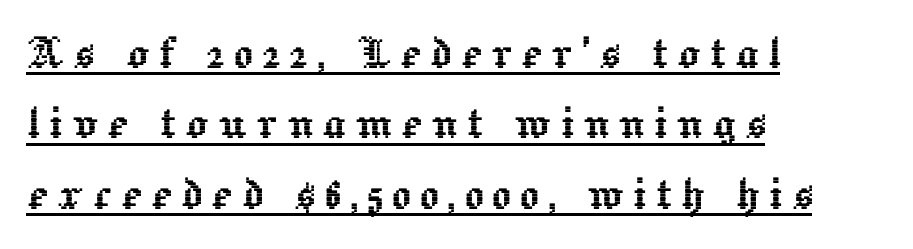
The image shows 55 px text type, upright; set left-aligned, normal line spacing (1.28x), underlined; a medium x-height.
